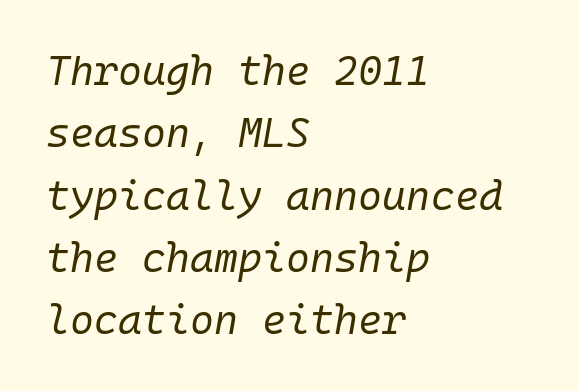
The image shows 41 px regular-weight type, italic (leaning right), monospaced; set left-aligned, normal line spacing (1.52x), normal letter spacing, not underlined; low stroke contrast and a medium x-height.
